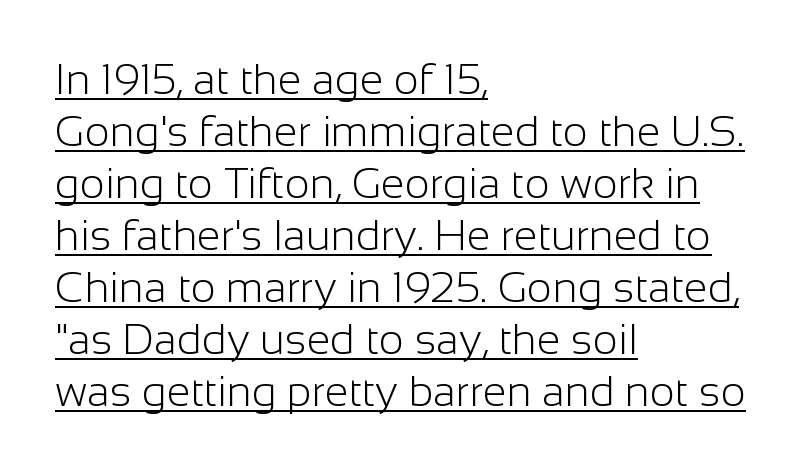
Compared with undecorated copy, this sample adds a rule below the words. A typesetter would call this proportional, since set widths differ per character. Bold? No — there's no thickening of the strokes. Inter-character spacing is left at the font's built-in metrics.
